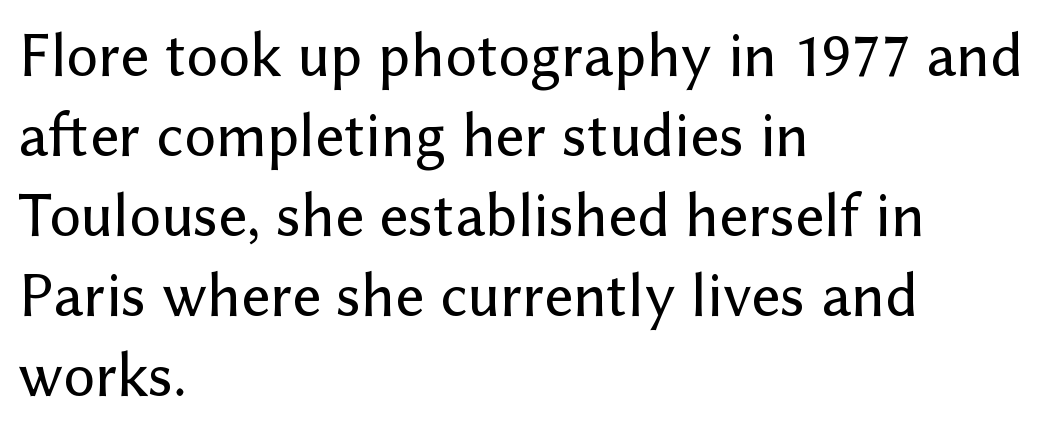
Q: Is the text italic (slanted)? A: No, it is upright.
Q: Is the typeface a serif or a sans-serif typeface? A: Sans-serif.
Q: Is the text underlined? A: No.
Q: How is the paragraph aligned? A: Left-aligned.
Q: Is the spacing between letters normal or unusually wide? A: Normal.
Q: Is the spacing between lines tight, normal or loose? A: Normal.
Q: Width (condensed, normal, or wide)? A: Normal.
Q: Stroke contrast? A: Low.
Q: x-height? A: Medium.
Q: Monospaced? A: No.
